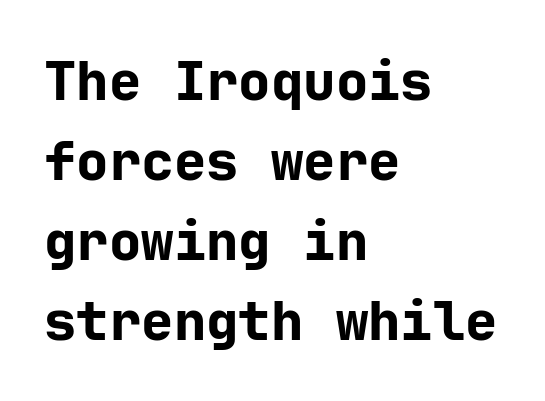
Q: Is the text bold? A: Yes.
Q: Is the text italic (slanted)? A: No, it is upright.
Q: Is the typeface a serif or a sans-serif typeface? A: Sans-serif.
Q: Is the text underlined? A: No.
Q: How is the paragraph aligned? A: Left-aligned.
Q: Is the spacing between letters normal or unusually wide? A: Normal.
Q: Is the spacing between lines tight, normal or loose? A: Normal.
Q: Width (condensed, normal, or wide)? A: Normal.
Q: Stroke contrast? A: Low.
Q: x-height? A: Medium.
